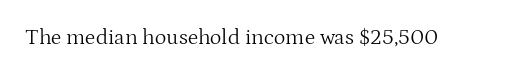
The space directly below the letters is spotless. Quick note: not italic, upright. The line texture is even and compact thanks to regular tracking. These glyphs show unthickened strokes, regular width or finer.
